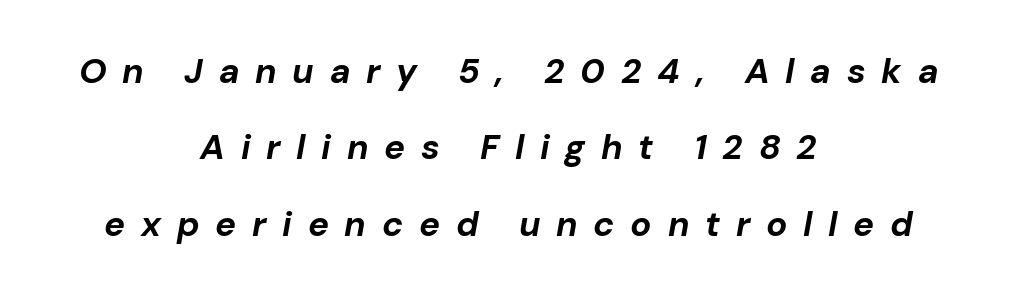
Q: Is the text bold? A: Yes.
Q: Is the text italic (slanted)? A: Yes, it leans right by about 10 degrees.
Q: Is the text underlined? A: No.
Q: How is the paragraph aligned? A: Centered.
Q: Is the spacing between letters normal or unusually wide? A: Unusually wide.
Q: Is the spacing between lines tight, normal or loose? A: Loose.
Q: Width (condensed, normal, or wide)? A: Normal.
Q: Stroke contrast? A: Low.
Q: x-height? A: Medium.
Q: Monospaced? A: No.
